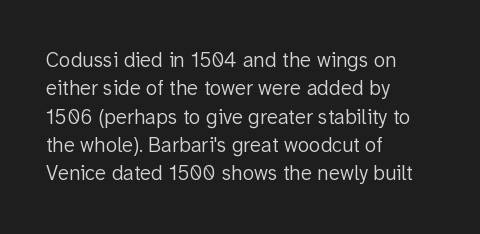
Evenly set lines give the paragraph a standard silhouette. Students, note that the glyphs here touch the page at normal intervals. In terms of posture, this sample is upright. Typeset ragged right — the left edge is the straight one.
